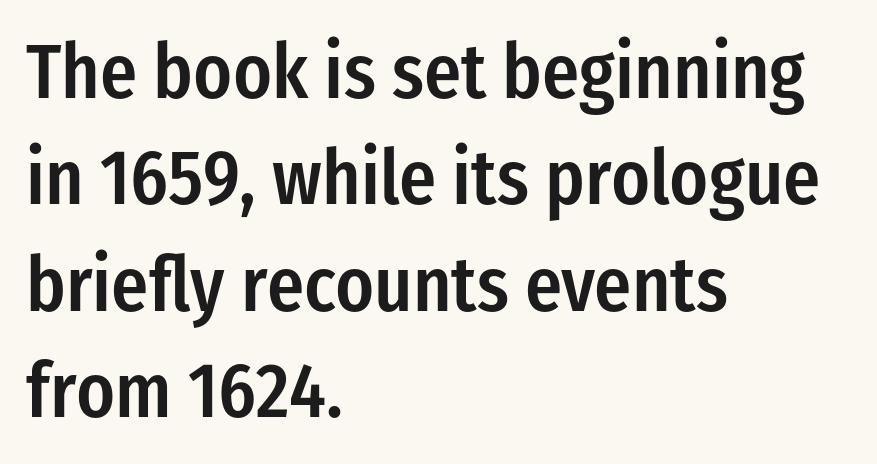
{"serif": "no", "italic": "no", "bold": "semi", "weight": "semibold", "width": "condensed", "stroke_contrast": "low", "x_height": "medium", "monospaced": "no", "underline": "no", "align": "left", "line_spacing": "normal", "line_spacing_ratio": 1.38, "letter_spacing": "normal", "letter_spacing_em": 0.0, "glyph_px": 77}
